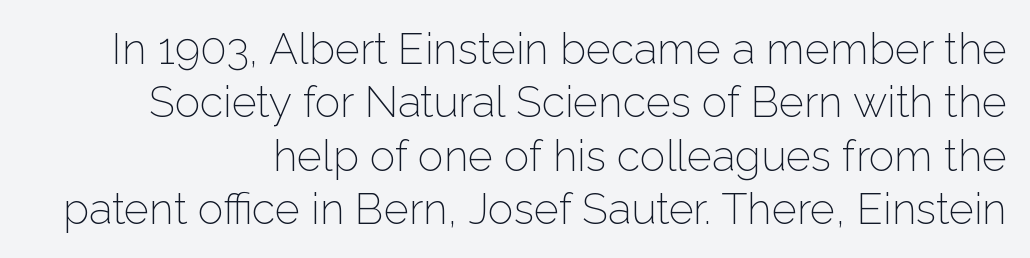
The font sits on the lighter half of the weight spectrum, regular included. Unlike a traditional serif, this face leaves its strokes unadorned. Note the varied advance widths — an 'i' is clearly narrower than an 'm'. Tracking here is standard; glyphs follow each other at the usual distance. Unmarked baselines from the first word to the last.
